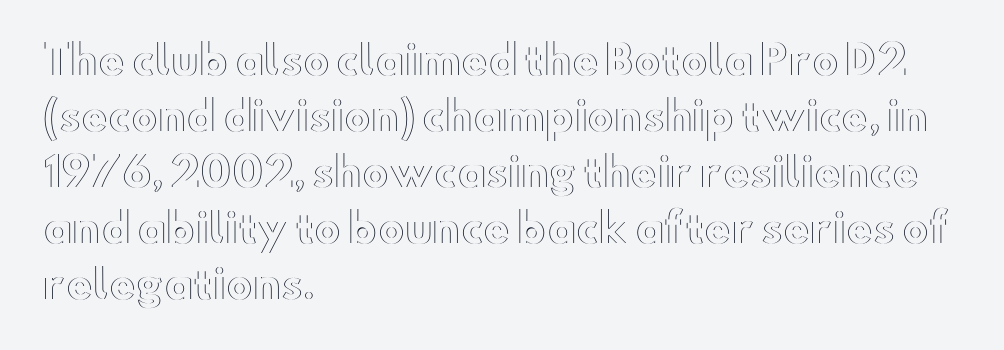
Q: Is the text italic (slanted)? A: No, it is upright.
Q: Is the text underlined? A: No.
Q: How is the paragraph aligned? A: Left-aligned.
Q: Is the spacing between letters normal or unusually wide? A: Normal.
Q: Is the spacing between lines tight, normal or loose? A: Normal.
Q: Width (condensed, normal, or wide)? A: Wide.
Q: x-height? A: Small.
Q: Monospaced? A: No.
